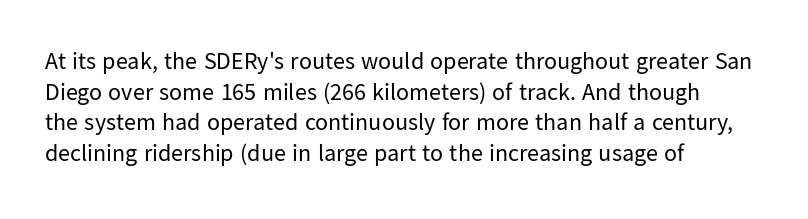
The image shows 24 px text type, upright; set left-aligned, normal line spacing (1.28x), normal letter spacing, not underlined.
